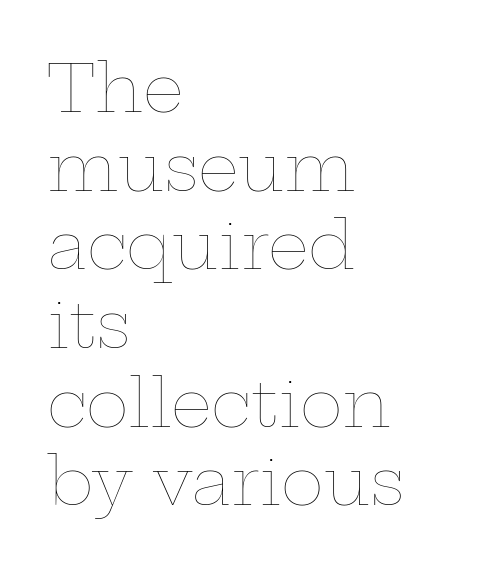
The image shows 65 px thin, wide type, upright; set left-aligned, line spacing 1.21x, normal letter spacing, not underlined; low stroke contrast and a medium x-height.
